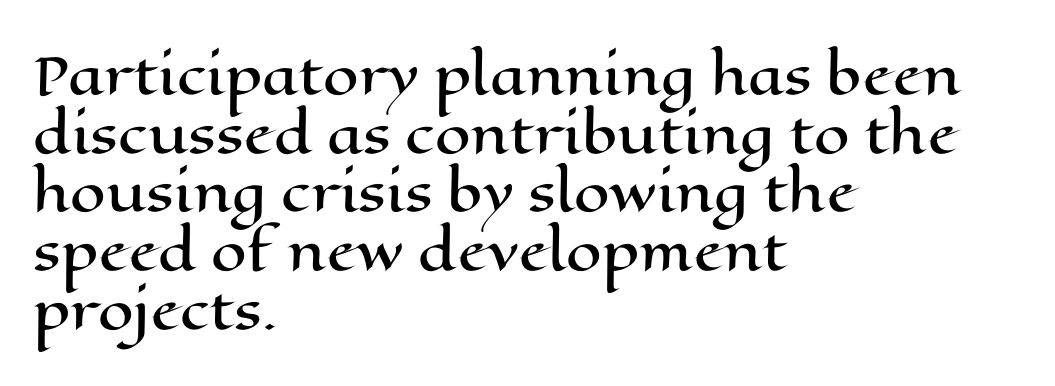
Q: Is the text italic (slanted)? A: No, it is upright.
Q: Is the text underlined? A: No.
Q: How is the paragraph aligned? A: Left-aligned.
Q: Is the spacing between letters normal or unusually wide? A: Normal.
Q: Is the spacing between lines tight, normal or loose? A: Tight.
Q: Width (condensed, normal, or wide)? A: Wide.
Q: Stroke contrast? A: High.
Q: x-height? A: Medium.
Q: Monospaced? A: No.
